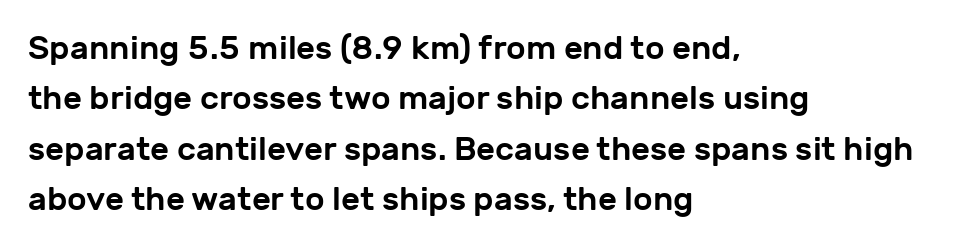
The image shows 33 px sans-serif type, upright; set left-aligned, normal line spacing (1.53x), normal letter spacing, not underlined; low stroke contrast and a medium x-height.
